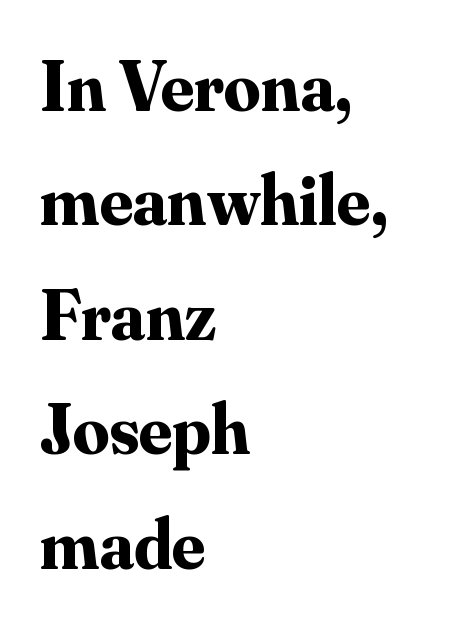
This sample uses plain, unmodified letter spacing. The type sits square on the baseline with zero lean. Descenders are the only things crossing below the line. Pretty heavy lettering here — definitely bold. You could not count columns in this text — the font is proportionally spaced.
